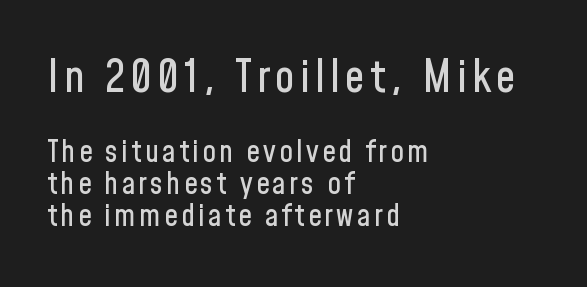
Does the bottom block carry the larger type? No, the top block does. Varying glyph widths throughout — classic text-font behaviour. Every stem runs plumb, perpendicular to the baseline. You can tell from the bare stems that sans-serif type was used.
